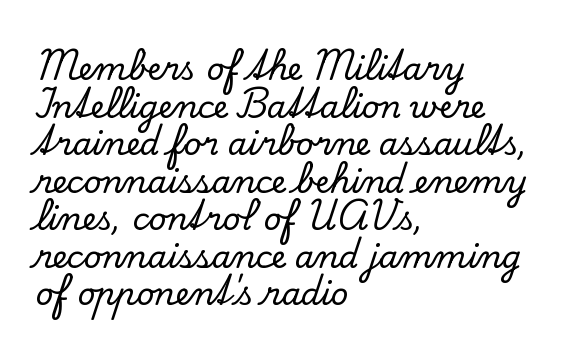
Q: Is the text italic (slanted)? A: Yes.
Q: Is the typeface a serif or a sans-serif typeface? A: Serif.
Q: Is the text underlined? A: No.
Q: How is the paragraph aligned? A: Left-aligned.
Q: Is the spacing between letters normal or unusually wide? A: Normal.
Q: Width (condensed, normal, or wide)? A: Normal.
Q: Stroke contrast? A: Low.
Q: x-height? A: Small.
Q: Monospaced? A: No.
